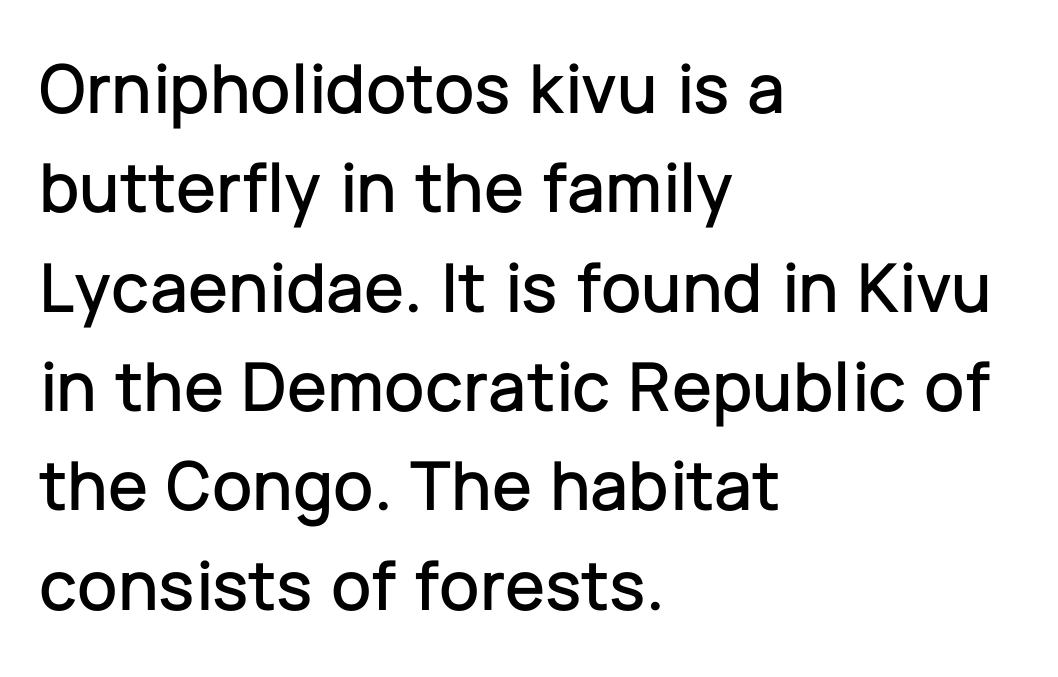
Q: Is the text italic (slanted)? A: No, it is upright.
Q: Is the typeface a serif or a sans-serif typeface? A: Sans-serif.
Q: Is the text underlined? A: No.
Q: How is the paragraph aligned? A: Left-aligned.
Q: Is the spacing between letters normal or unusually wide? A: Normal.
Q: Is the spacing between lines tight, normal or loose? A: Normal.
Q: Width (condensed, normal, or wide)? A: Normal.
Q: Stroke contrast? A: Low.
Q: x-height? A: Medium.
Q: Monospaced? A: No.
